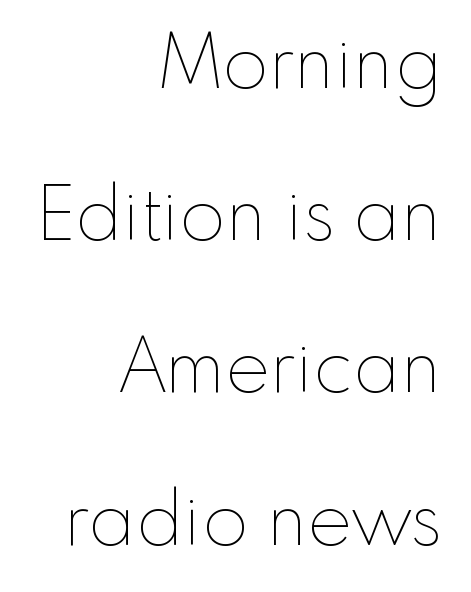
The baseline area is clear. The face used here is rendered with its standard letterfit. Weight class: somewhere from thin through regular. The type sits square on the baseline with zero lean. The text block is weighted toward the right margin, trailing off unevenly leftward. Spacing verdict: proportional, widths tailored to each character.
